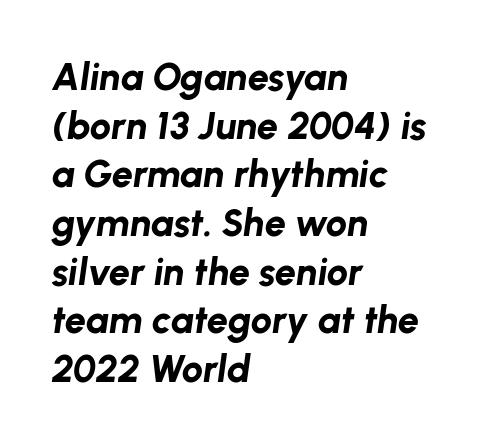
{"italic": "yes", "lean": "right", "slant_degrees": 8, "bold": "yes", "weight": "bold", "width": "normal", "stroke_contrast": "low", "x_height": "medium", "monospaced": "no", "underline": "no", "align": "left", "line_spacing": "normal", "line_spacing_ratio": 1.28, "letter_spacing": "normal", "letter_spacing_em": 0.0, "glyph_px": 38}
